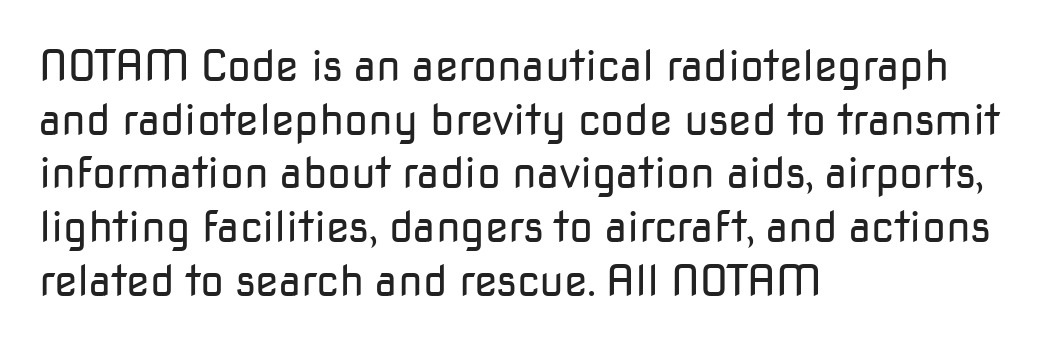
Q: Is the text bold? A: No.
Q: Is the text italic (slanted)? A: No, it is upright.
Q: Is the typeface a serif or a sans-serif typeface? A: Sans-serif.
Q: Is the text underlined? A: No.
Q: How is the paragraph aligned? A: Left-aligned.
Q: Is the spacing between letters normal or unusually wide? A: Normal.
Q: Is the spacing between lines tight, normal or loose? A: Normal.
Q: Width (condensed, normal, or wide)? A: Normal.
Q: Stroke contrast? A: Low.
Q: x-height? A: Medium.
Q: Monospaced? A: No.
